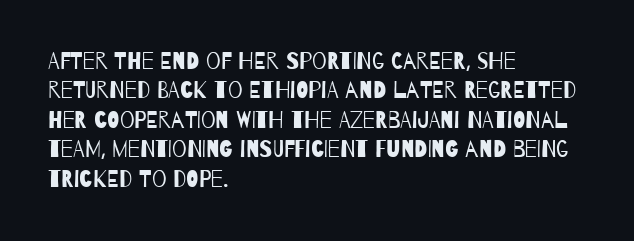
{"bold": "no", "underline": "no", "align": "left", "line_spacing": "normal", "line_spacing_ratio": 1.28, "letter_spacing": "normal", "letter_spacing_em": 0.0, "glyph_px": 23}
